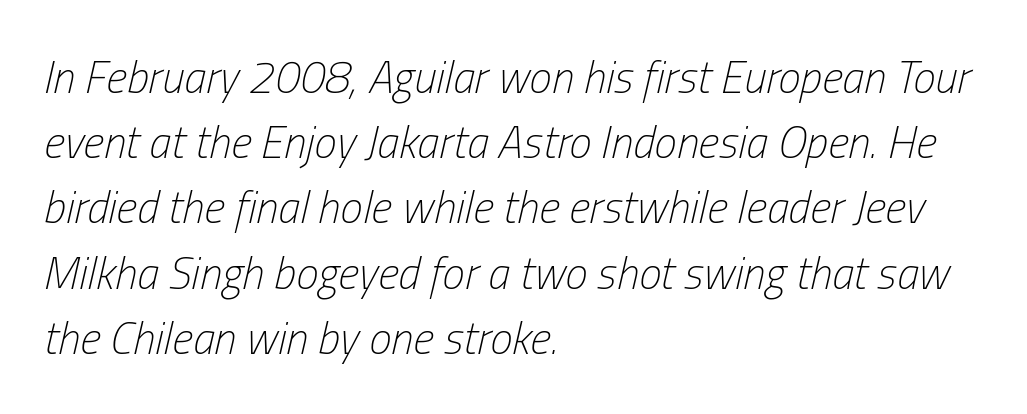
The image shows 45 px light, condensed type, italic (leaning right); set left-aligned, normal line spacing (1.45x), normal letter spacing, not underlined; low stroke contrast and a medium x-height.
